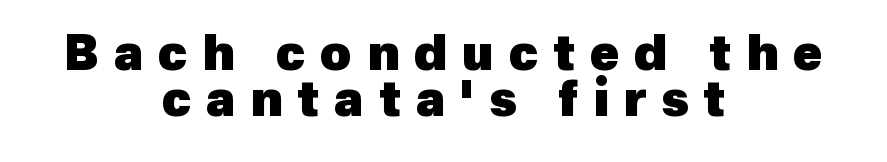
Q: Is the text bold? A: Yes.
Q: Is the typeface a serif or a sans-serif typeface? A: Sans-serif.
Q: Is the text underlined? A: No.
Q: How is the paragraph aligned? A: Centered.
Q: Is the spacing between letters normal or unusually wide? A: Unusually wide.
Q: Is the spacing between lines tight, normal or loose? A: Tight.
Q: Width (condensed, normal, or wide)? A: Normal.
Q: x-height? A: Medium.
Q: Monospaced? A: No.
